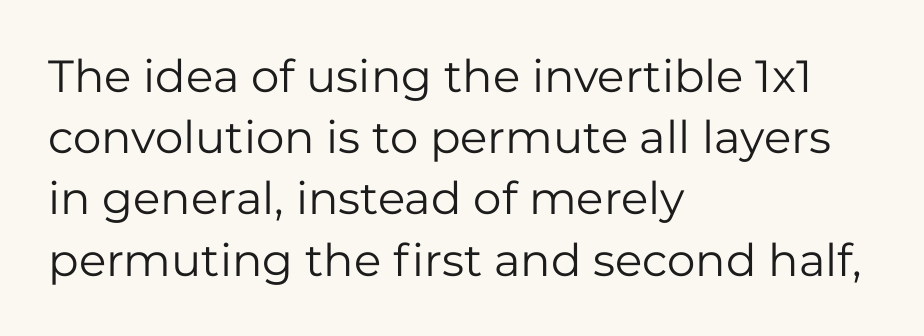
The image shows 45 px regular-weight sans-serif type, upright; set left-aligned, normal line spacing (1.36x), normal letter spacing, not underlined; low stroke contrast and a medium x-height.
